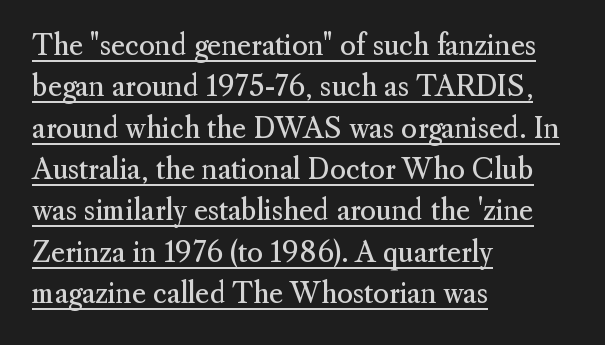
{"italic": "no", "bold": "no", "underline": "yes", "align": "left", "line_spacing": "normal", "line_spacing_ratio": 1.53, "letter_spacing": "normal", "letter_spacing_em": 0.0, "glyph_px": 27}
